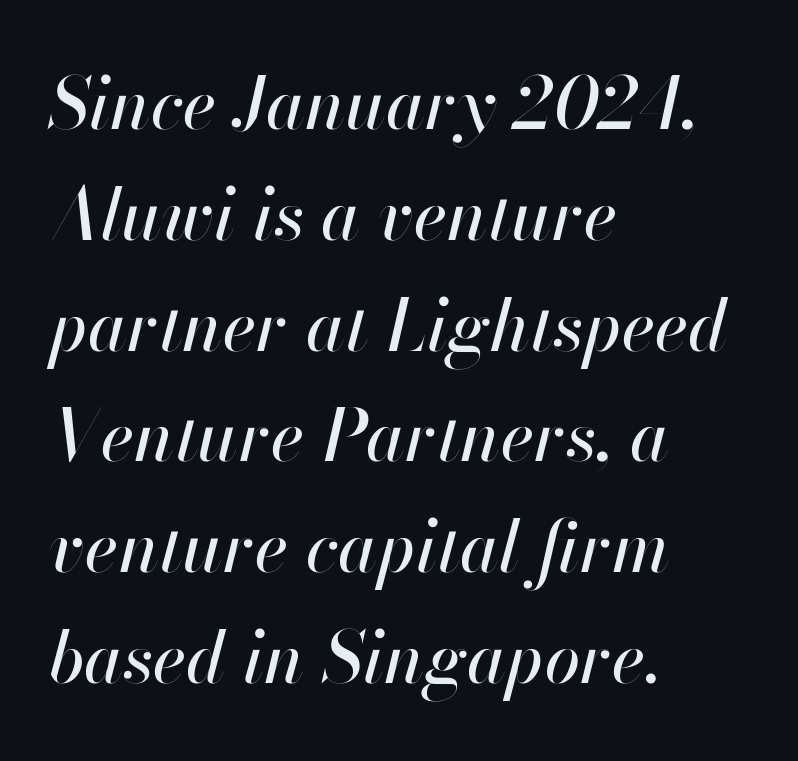
These lines sit exactly where default settings would place them. The line texture is even and compact thanks to regular tracking. Compared with a centered layout, this one pins lines to the left instead. In terms of posture, this sample is oblique. A typesetter would call this proportional, since set widths differ per character. The words here are not underlined.
